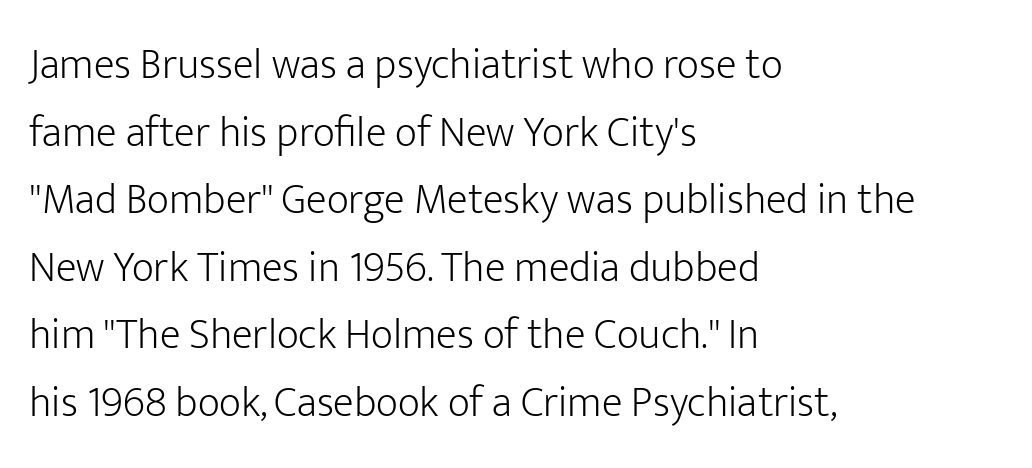
Q: Is the text bold? A: No.
Q: Is the text italic (slanted)? A: No, it is upright.
Q: Is the typeface a serif or a sans-serif typeface? A: Sans-serif.
Q: Is the text underlined? A: No.
Q: How is the paragraph aligned? A: Left-aligned.
Q: Is the spacing between letters normal or unusually wide? A: Normal.
Q: Is the spacing between lines tight, normal or loose? A: Normal.
Q: Width (condensed, normal, or wide)? A: Normal.
Q: Stroke contrast? A: Low.
Q: x-height? A: Medium.
Q: Monospaced? A: No.
